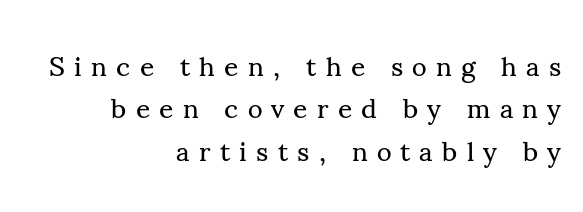
The image shows 28 px regular-weight serif type, upright; set right-aligned, normal line spacing (1.51x), unusually wide letter spacing (+0.33 em), not underlined; medium stroke contrast and a small x-height.
